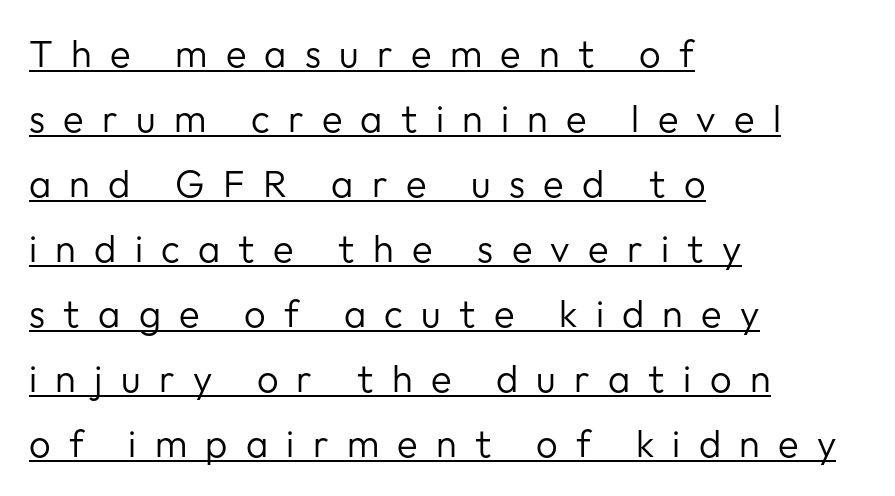
Somebody hit Ctrl+U on this one — the words are underlined. Vertical stems look standard width or narrower in stroke. In terms of posture, this sample is upright. In CSS terms this would be text-align: left. Note the varied advance widths — an 'i' is clearly narrower than an 'm'. A typesetter would call this heavily tracked-out type.
